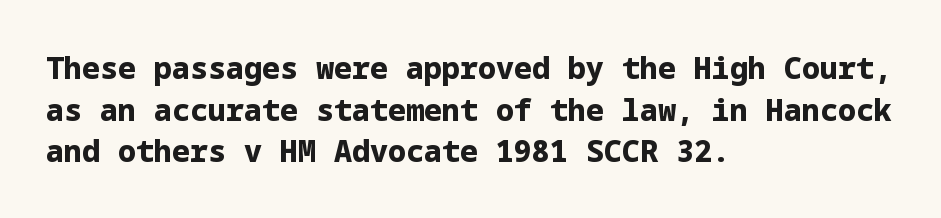
{"serif": "no", "italic": "no", "bold": "yes", "weight": "bold", "width": "normal", "stroke_contrast": "low", "x_height": "medium", "underline": "no", "align": "left", "line_spacing": "normal", "line_spacing_ratio": 1.39, "letter_spacing": "normal", "letter_spacing_em": 0.0, "glyph_px": 30}
